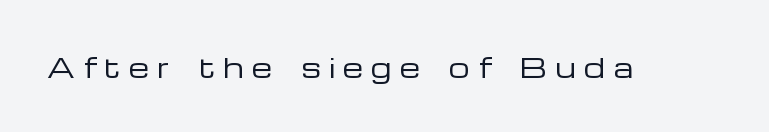
{"italic": "no", "bold": "no", "underline": "no", "letter_spacing": "wide", "letter_spacing_em": 0.31, "glyph_px": 26}
